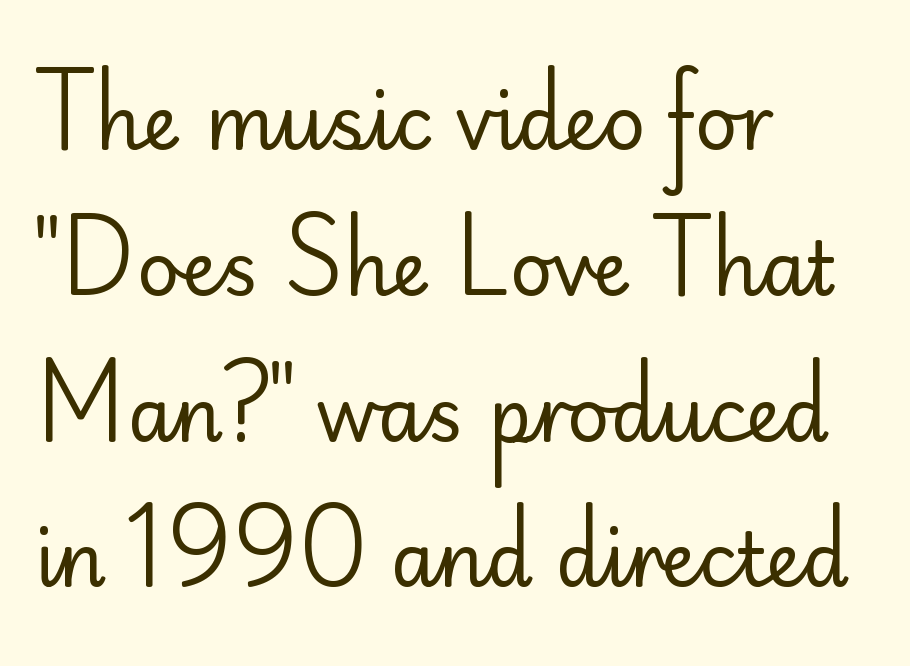
Serifs: no, the terminals of the letterforms are clean. No letter is thick-stroked: the sample isn't bold. Whoever set this chose breathing room over compactness in the vertical rhythm. You could call the tracking neutral — neither tight nor loose. Style check: upright.
